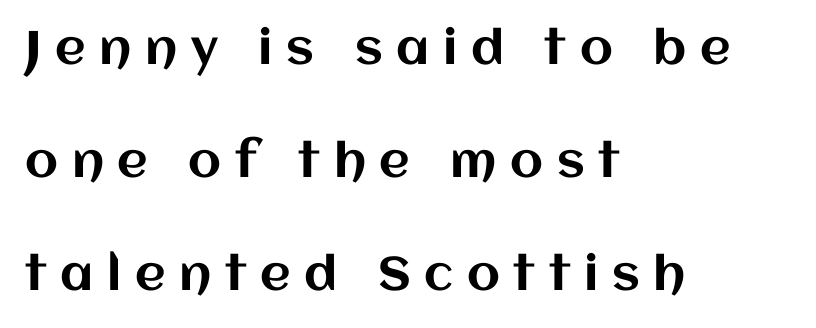
Loose tracking; the words dissolve into strings of separated letters. You could not count columns in this text — the font is proportionally spaced. Interline gaps are noticeably wide in this sample. Decoration check: the copy has no underline.
